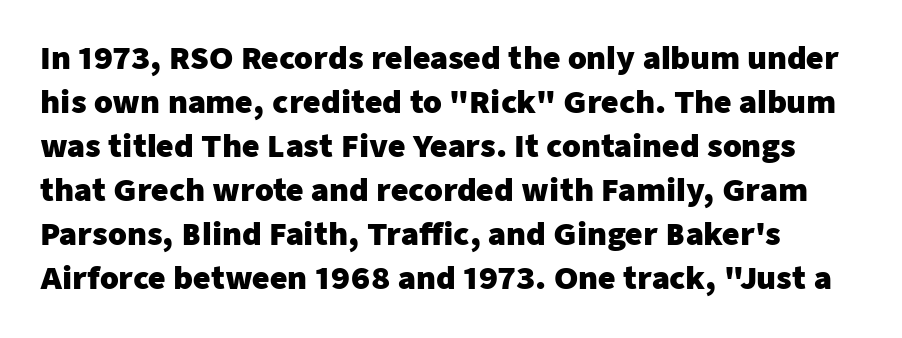
Serifs: no, the terminals of the letterforms are clean. Caption: standard tracking, unaltered. In terms of leading, this rendering sits right in the middle. Set as a true bold cut, around the 700 mark. Is this a fixed-width face? No — the glyphs have proportional, varying widths. Tall strokes in this sample are plumb rather than angled.
